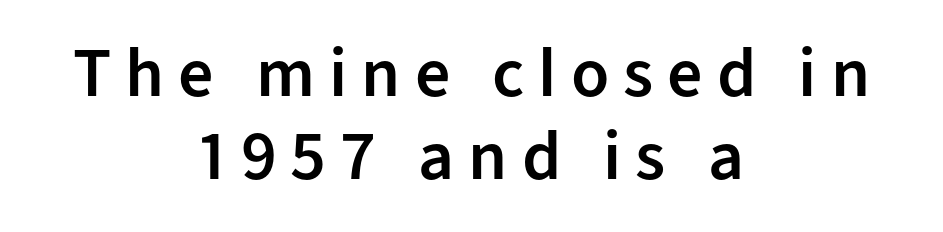
The sample has been set in demibold, a notch under bold. Underline: absent. Leftover space on each line is divided equally before and after the words. Does the lettering tilt? It doesn't — this is upright. This sample has the flowing, uneven cadence of proportional lettering.
